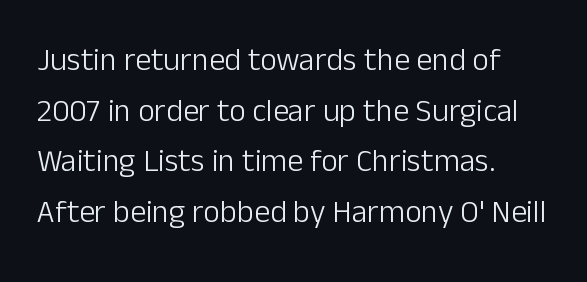
The gap between lines stays unmarked. The font sits on the lighter half of the weight spectrum, regular included. The paragraph shown leans on its left margin. Short note: letters normally spaced.
